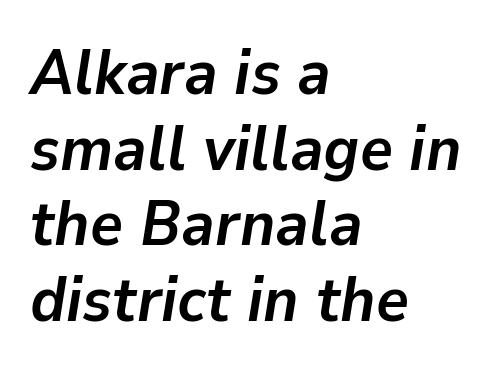
The image shows 63 px semibold type, italic (leaning right); set left-aligned, line spacing 1.2x, normal letter spacing, not underlined; low stroke contrast and a medium x-height.
